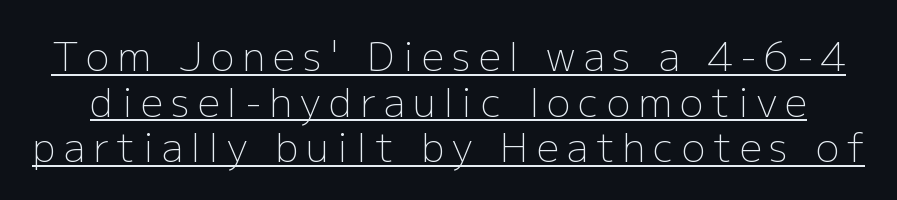
Is the type heavy? It reads as light-to-regular instead. Look at the tracking — it's clearly loosened, letters drifting apart. Compared with undecorated copy, this sample adds a rule below the words. Unlike a traditional serif, this face leaves its strokes unadorned. Each letter keeps its own natural width here, so spacing adapts to shape.
